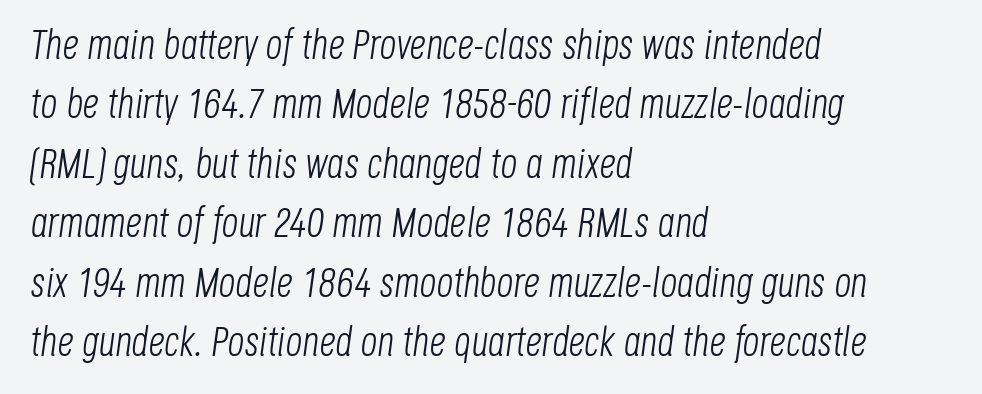
Q: Is the text bold? A: No.
Q: Is the text italic (slanted)? A: Yes, it leans right by about 8 degrees.
Q: Is the text underlined? A: No.
Q: How is the paragraph aligned? A: Left-aligned.
Q: Is the spacing between letters normal or unusually wide? A: Normal.
Q: Is the spacing between lines tight, normal or loose? A: Normal.
Q: Width (condensed, normal, or wide)? A: Condensed.
Q: Stroke contrast? A: Low.
Q: x-height? A: Large.
Q: Monospaced? A: No.
